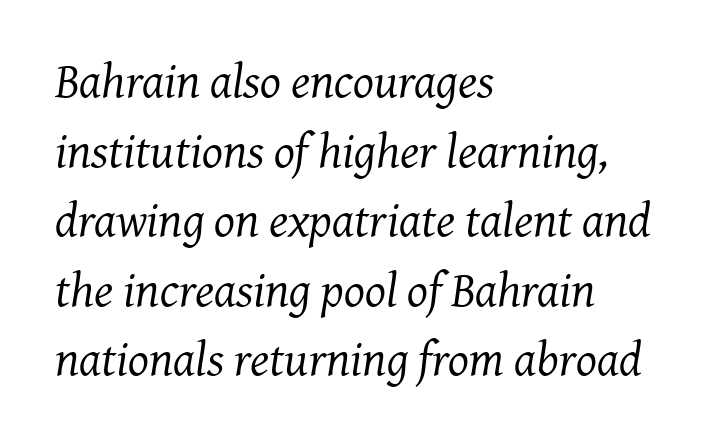
Q: Is the text bold? A: No.
Q: Is the text italic (slanted)? A: Yes, it leans right by about 7 degrees.
Q: Is the typeface a serif or a sans-serif typeface? A: Serif.
Q: Is the text underlined? A: No.
Q: How is the paragraph aligned? A: Left-aligned.
Q: Is the spacing between letters normal or unusually wide? A: Normal.
Q: Is the spacing between lines tight, normal or loose? A: Normal.
Q: Width (condensed, normal, or wide)? A: Normal.
Q: Stroke contrast? A: Medium.
Q: x-height? A: Medium.
Q: Monospaced? A: No.
